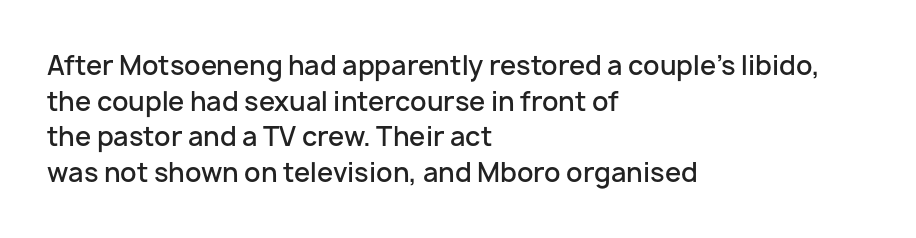
The image shows 26 px text type, upright; set left-aligned, normal line spacing (1.37x), normal letter spacing, not underlined.
